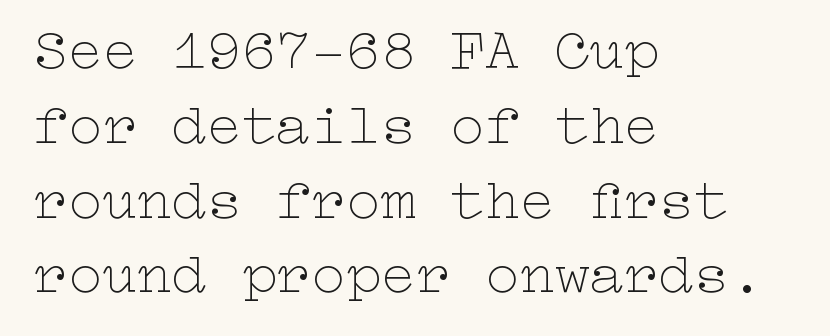
Q: Is the text bold? A: No.
Q: Is the text italic (slanted)? A: No, it is upright.
Q: Is the text underlined? A: No.
Q: How is the paragraph aligned? A: Left-aligned.
Q: Is the spacing between letters normal or unusually wide? A: Normal.
Q: Is the spacing between lines tight, normal or loose? A: Normal.
Q: Width (condensed, normal, or wide)? A: Wide.
Q: Stroke contrast? A: Low.
Q: x-height? A: Medium.
